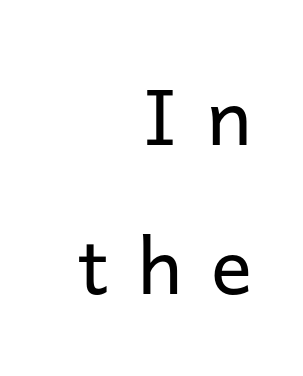
{"serif": "no", "italic": "no", "bold": "no", "weight": "regular", "width": "normal", "stroke_contrast": "low", "x_height": "medium", "monospaced": "no", "underline": "no", "align": "right", "line_spacing": "loose", "line_spacing_ratio": 1.93, "letter_spacing": "wide", "letter_spacing_em": 0.37, "glyph_px": 77}
